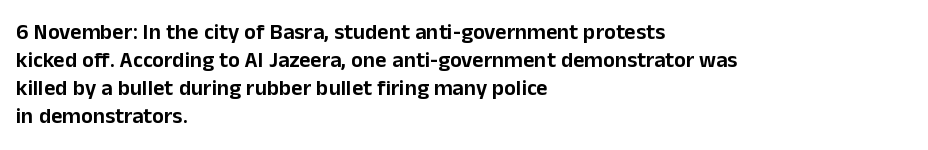
{"italic": "no", "underline": "no", "align": "left", "line_spacing": "normal", "line_spacing_ratio": 1.28, "letter_spacing": "normal", "letter_spacing_em": 0.0, "glyph_px": 22}
